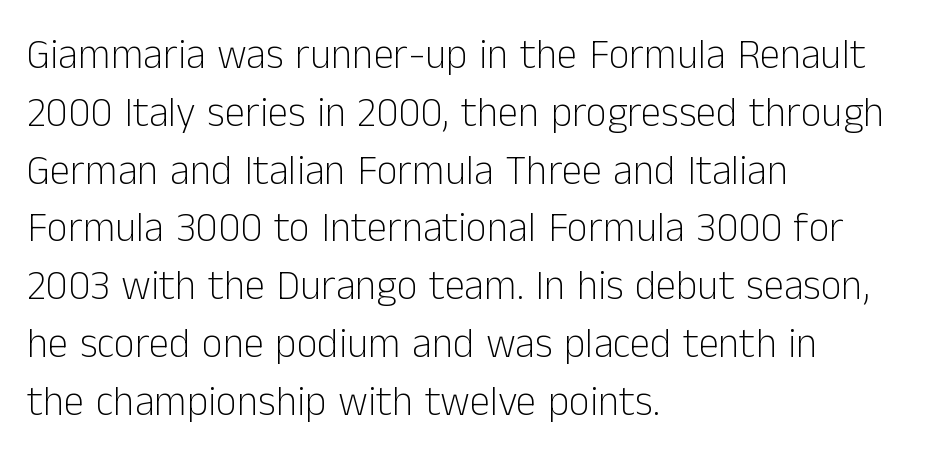
The image shows 41 px light sans-serif type, upright; set left-aligned, normal line spacing (1.41x), normal letter spacing, not underlined; low stroke contrast and a medium x-height.
